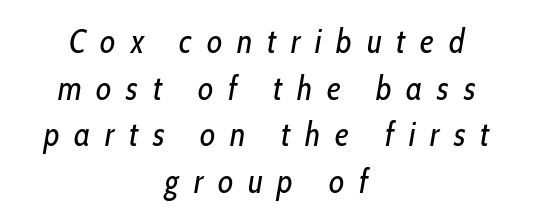
Is the block centered? Yes — each line is placed symmetrically about the middle. You could only call the tracking loose — the letters float apart. Unbolded letterforms with no extra heft. Clear beneath every line of the passage. Horizontal bands of white between lines are of average thickness. Proportional: the letters do not fall into vertical columns.
